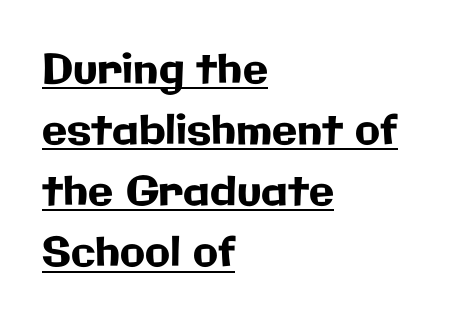
In terms of leading, this rendering sits right in the middle. Line starts are locked; line ends wander. Emphasis is given by a line drawn under the lettering. A typesetter would label this face a sans. Short note: letters normally spaced. The letters stand straight up with perfectly vertical stems.
